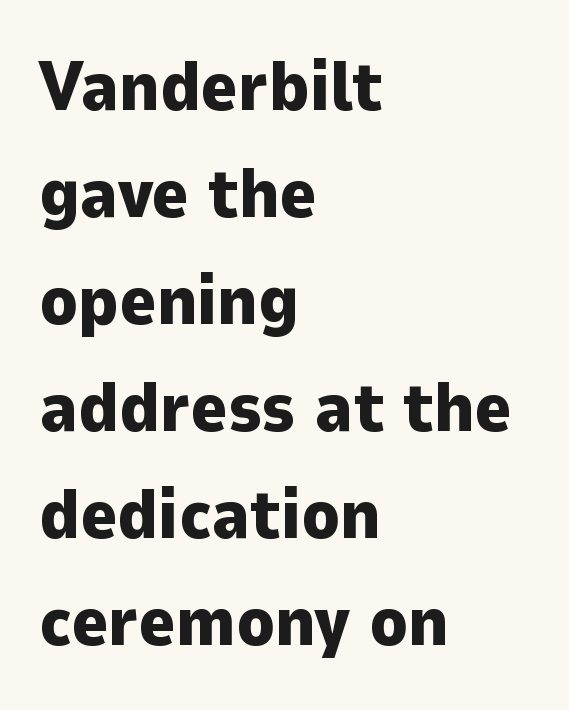
Pretty heavy lettering here — definitely bold. Spacing between characters is what you'd get straight out of the box. Character widths vary here, with narrow letters taking less room than wide ones. Notice how the passage keeps a crisp vertical edge on the left only.
